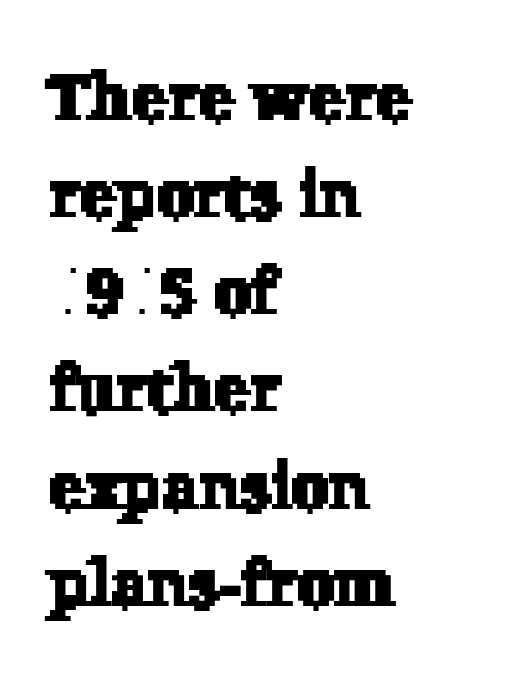
The image shows 67 px serif type; set left-aligned, normal line spacing (1.45x), normal letter spacing, not underlined; low stroke contrast and a medium x-height.
